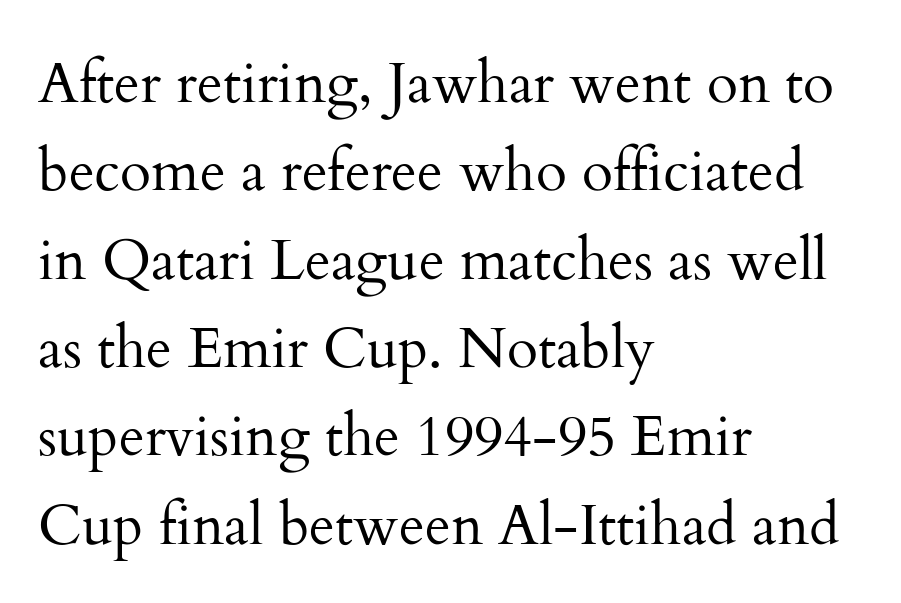
Q: Is the text bold? A: No.
Q: Is the text italic (slanted)? A: No, it is upright.
Q: Is the typeface a serif or a sans-serif typeface? A: Serif.
Q: Is the text underlined? A: No.
Q: How is the paragraph aligned? A: Left-aligned.
Q: Is the spacing between letters normal or unusually wide? A: Normal.
Q: Is the spacing between lines tight, normal or loose? A: Normal.
Q: Width (condensed, normal, or wide)? A: Normal.
Q: Stroke contrast? A: Medium.
Q: x-height? A: Small.
Q: Monospaced? A: No.
